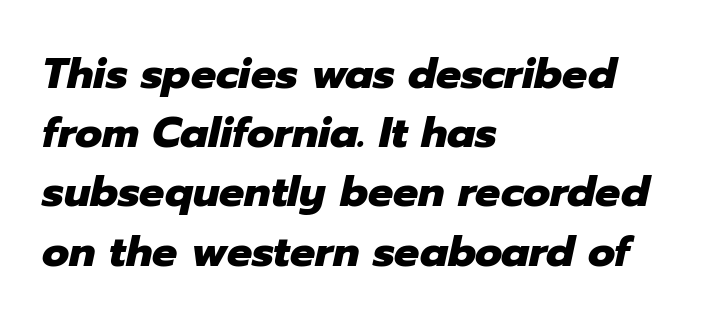
{"italic": "yes", "lean": "right", "slant_degrees": 12, "bold": "yes", "weight": "heavy", "width": "normal", "stroke_contrast": "low", "x_height": "medium", "monospaced": "no", "underline": "no", "align": "left", "line_spacing": "normal", "line_spacing_ratio": 1.41, "letter_spacing": "normal", "letter_spacing_em": 0.0, "glyph_px": 42}
